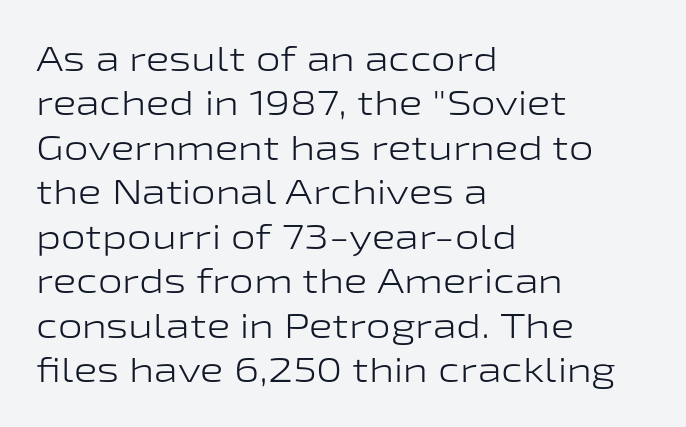
The ragged edge is on the right, which tells us the setting is flush left. This sample uses an upright cut, with every glyph sitting square on the baseline. Glyph-to-glyph distance matches everyday printed text. Counters stay open thanks to moderate or lighter strokes. Grotesque or geometric, the face here clearly has no serifs. In terms of leading, this rendering sits right in the middle.
